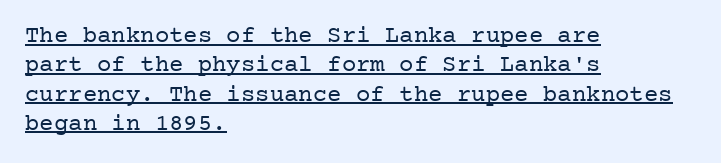
{"italic": "no", "bold": "no", "underline": "yes", "align": "left", "line_spacing_ratio": 1.22, "letter_spacing": "normal", "letter_spacing_em": 0.0, "glyph_px": 24}
